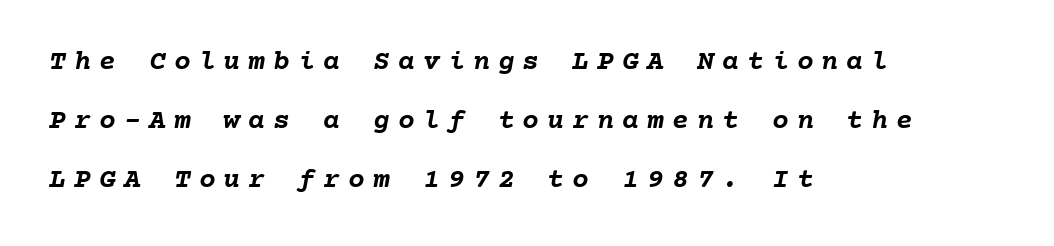
How heavy is the stroke? Heavy — this is a bold. The rendering uses typewriter-style spacing with identical character cells. Beneath every word, the page is bare. Each new line begins a long way beneath the previous one.
